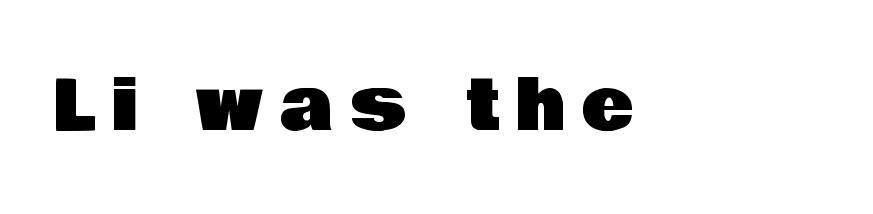
Q: Is the text italic (slanted)? A: No, it is upright.
Q: Is the typeface a serif or a sans-serif typeface? A: Sans-serif.
Q: Is the text underlined? A: No.
Q: Is the spacing between letters normal or unusually wide? A: Unusually wide.
Q: Width (condensed, normal, or wide)? A: Normal.
Q: Stroke contrast? A: Low.
Q: x-height? A: Large.
Q: Monospaced? A: No.
